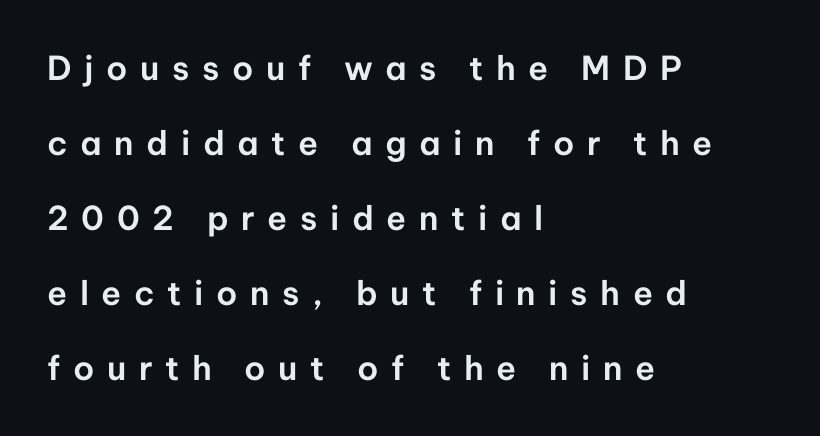
{"serif": "no", "italic": "no", "width": "normal", "stroke_contrast": "low", "x_height": "medium", "monospaced": "no", "underline": "no", "align": "left", "line_spacing": "loose", "line_spacing_ratio": 2.27, "letter_spacing": "wide", "letter_spacing_em": 0.38, "glyph_px": 33}
